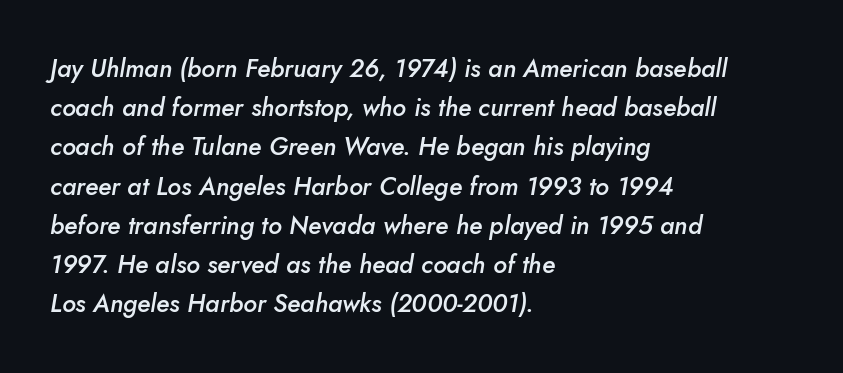
Stroke thickness is moderately raised; the sample reads as semibold. The paragraph shown leans on its left margin. Posture: slanted. Default kerning and tracking; the words read as compact shapes.
